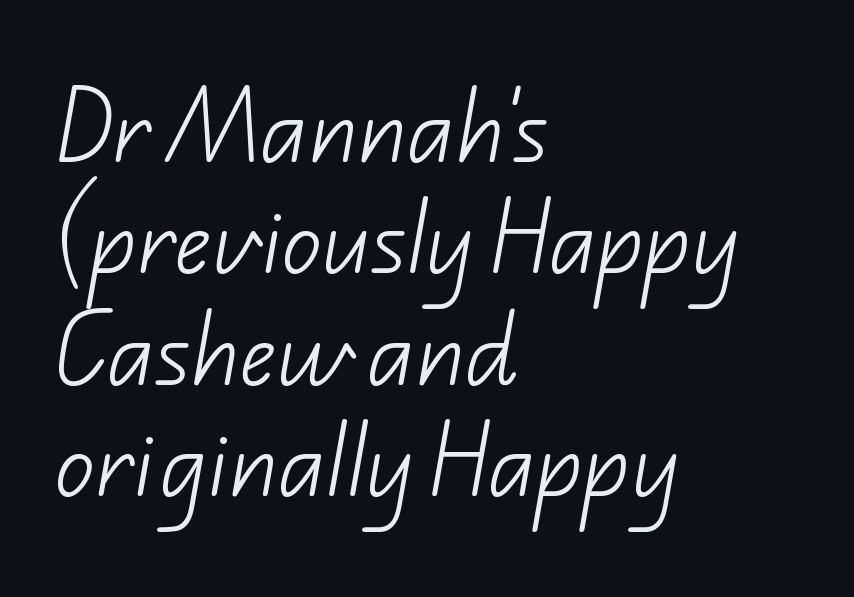
Q: Is the text bold? A: No.
Q: Is the typeface a serif or a sans-serif typeface? A: Sans-serif.
Q: Is the text underlined? A: No.
Q: How is the paragraph aligned? A: Left-aligned.
Q: Is the spacing between letters normal or unusually wide? A: Normal.
Q: Is the spacing between lines tight, normal or loose? A: Normal.
Q: Width (condensed, normal, or wide)? A: Normal.
Q: Stroke contrast? A: Low.
Q: x-height? A: Small.
Q: Monospaced? A: No.
